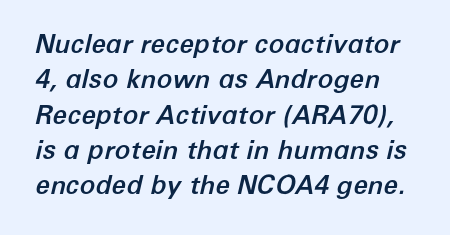
Q: Is the text italic (slanted)? A: Yes, it leans right by about 12 degrees.
Q: Is the text underlined? A: No.
Q: Is the spacing between letters normal or unusually wide? A: Normal.
Q: Is the spacing between lines tight, normal or loose? A: Normal.
